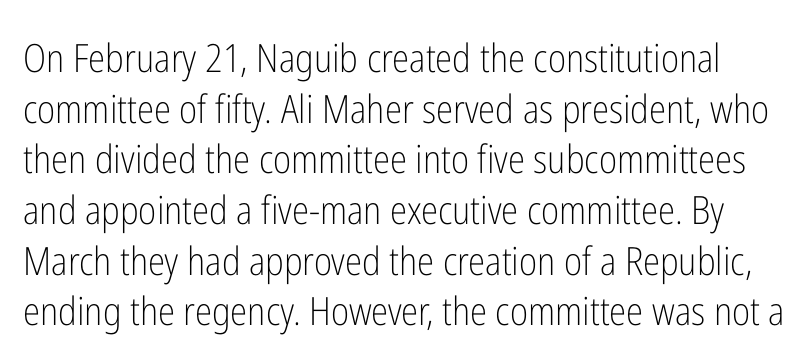
Stroke terminals: plain, sans-serif. Rows of type keep a routine distance in the vertical direction. Beneath every word, the page is bare. No chunkiness to these letters — they're not bold.
